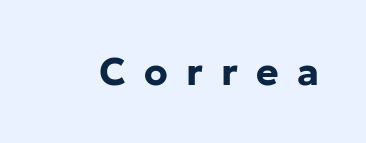
The image shows 38 px bold sans-serif type, upright; set unusually wide letter spacing (+0.48 em), not underlined; low stroke contrast and a medium x-height.
